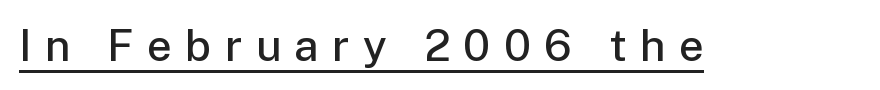
The image shows 44 px semibold sans-serif type, upright; set unusually wide letter spacing (+0.3 em), underlined; low stroke contrast and a medium x-height.
